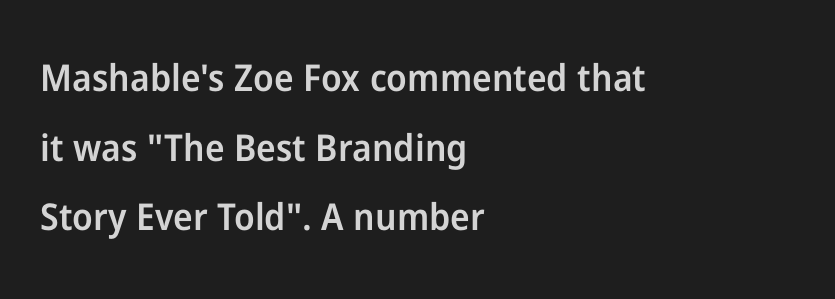
{"serif": "no", "italic": "no", "bold": "semi", "weight": "semibold", "width": "normal", "stroke_contrast": "low", "x_height": "medium", "monospaced": "no", "underline": "no", "align": "left", "line_spacing_ratio": 1.88, "letter_spacing": "normal", "letter_spacing_em": 0.0, "glyph_px": 37}
